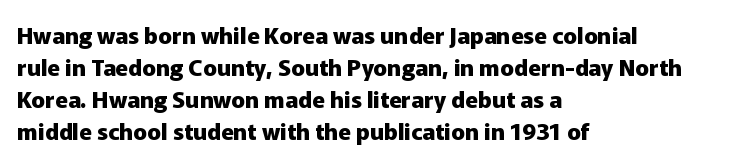
{"italic": "no", "bold": "yes", "underline": "no", "align": "left", "line_spacing": "normal", "line_spacing_ratio": 1.39, "letter_spacing": "normal", "letter_spacing_em": 0.0, "glyph_px": 23}
